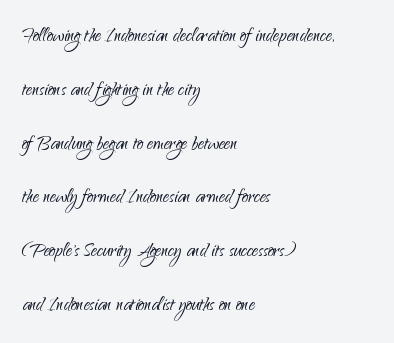
There is no visible air inserted between adjacent glyphs. Check the space under the baseline: it is left empty. Caption: multi-line text, flush left, ragged right. Interline gaps are noticeably wide in this sample.
